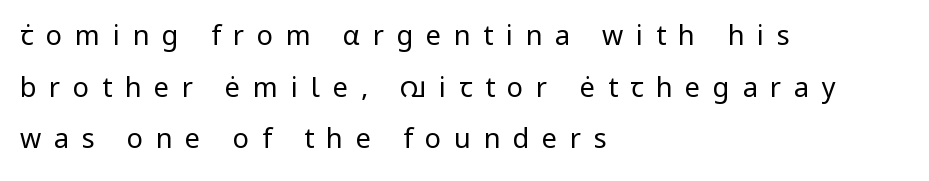
Q: Is the text bold? A: No.
Q: Is the text italic (slanted)? A: No, it is upright.
Q: Is the text underlined? A: No.
Q: How is the paragraph aligned? A: Left-aligned.
Q: Is the spacing between letters normal or unusually wide? A: Unusually wide.
Q: Is the spacing between lines tight, normal or loose? A: Loose.
